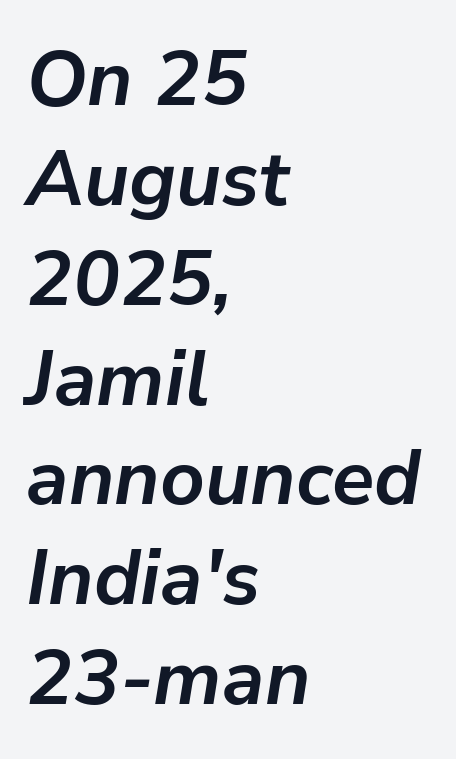
The axis of the letterforms is tilted away from vertical. The space directly below the letters is spotless. Each word holds together tightly as a unit, with standard inter-letter gaps. Vertical spacing — default.
